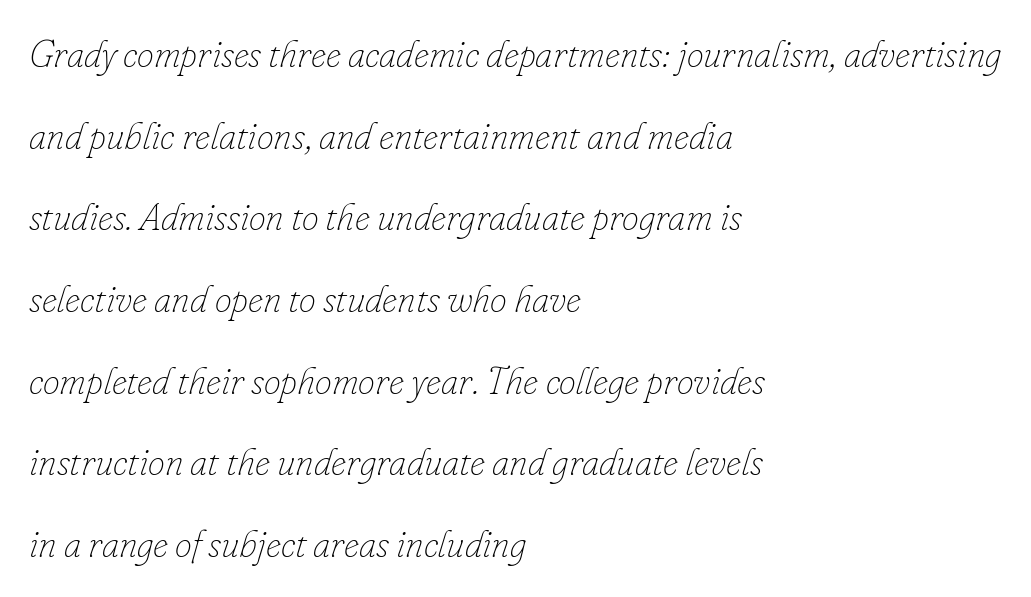
The lines are quadded left. The area under the type is left untouched. On a weight scale, this lands at 450 or below. Character widths vary here, with narrow letters taking less room than wide ones. The designer dialed line spacing up above the default. The specimen reads as italic at a glance.
